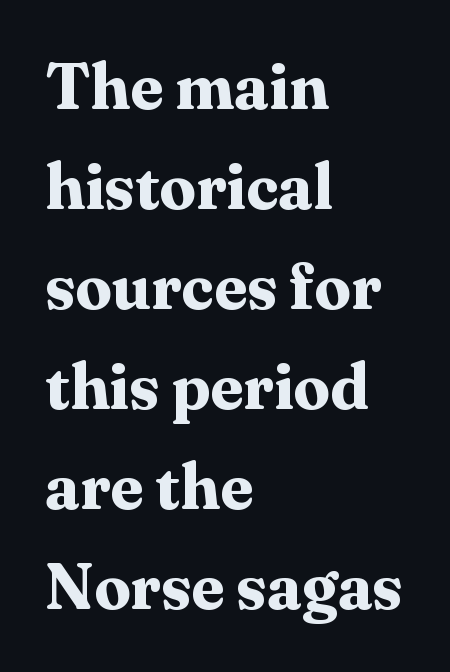
{"serif": "yes", "italic": "no", "bold": "yes", "weight": "bold", "width": "normal", "stroke_contrast": "medium", "x_height": "medium", "monospaced": "no", "underline": "no", "align": "left", "line_spacing": "normal", "line_spacing_ratio": 1.54, "letter_spacing": "normal", "letter_spacing_em": 0.0, "glyph_px": 65}
